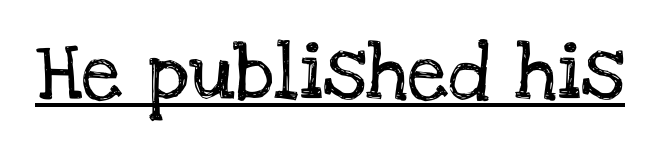
The image shows 58 px serif type, upright; set normal letter spacing, underlined; low stroke contrast and a large x-height.
